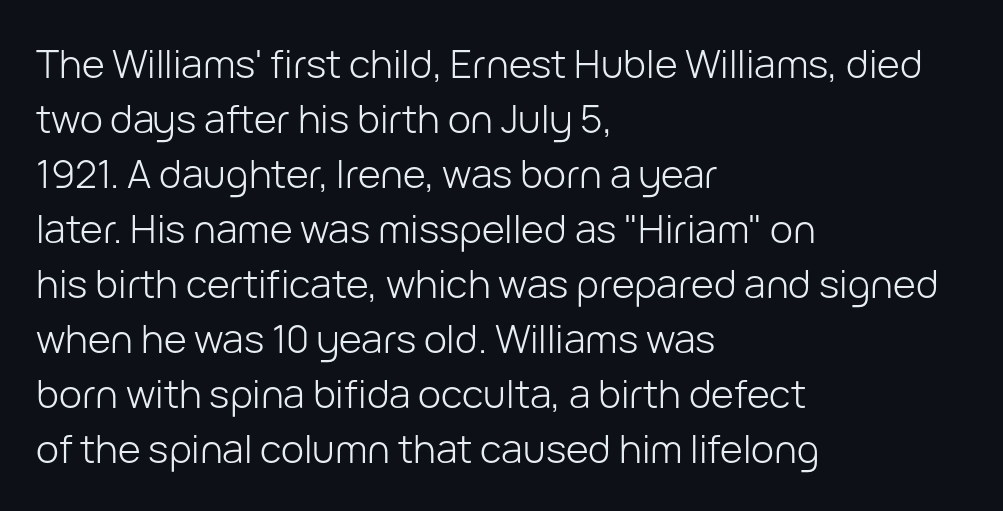
Q: Is the text bold? A: No.
Q: Is the text italic (slanted)? A: No, it is upright.
Q: Is the typeface a serif or a sans-serif typeface? A: Sans-serif.
Q: Is the text underlined? A: No.
Q: How is the paragraph aligned? A: Left-aligned.
Q: Is the spacing between letters normal or unusually wide? A: Normal.
Q: Is the spacing between lines tight, normal or loose? A: Normal.
Q: Width (condensed, normal, or wide)? A: Normal.
Q: Stroke contrast? A: Low.
Q: x-height? A: Medium.
Q: Monospaced? A: No.
